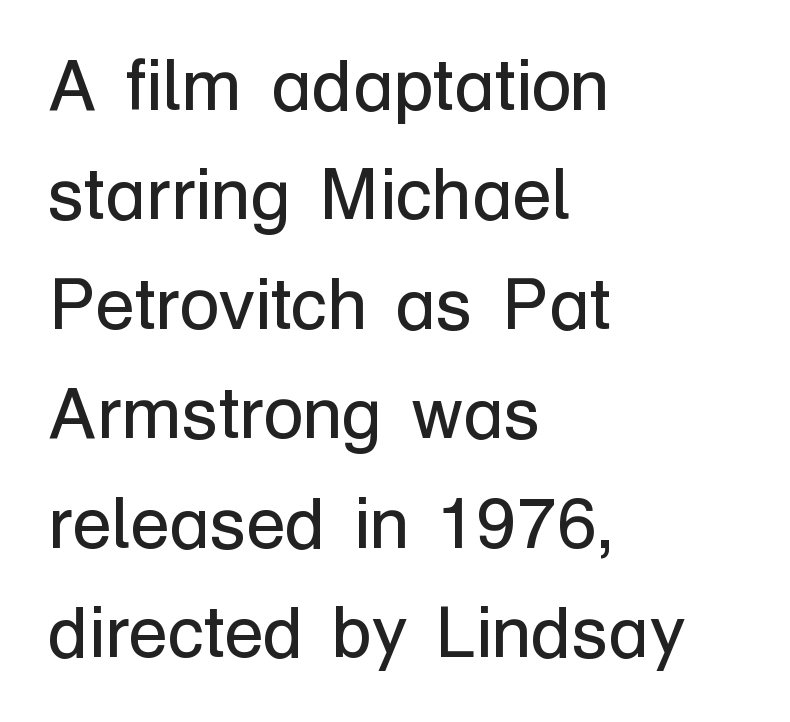
Stroke mass is kept to a normal reading level or below. This rendering features lettering with no underline. The type is set solid horizontally, with unmodified tracking. Each letter keeps its own natural width here, so spacing adapts to shape. The designer went with a sans here, leaving each stem footless.
